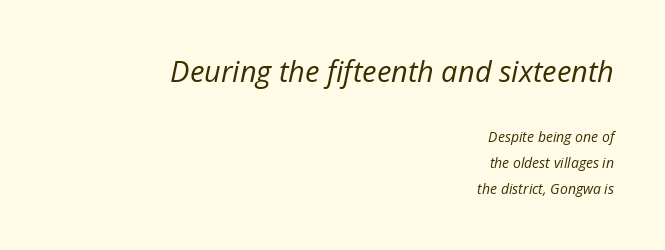
Short note: letters normally spaced. The strokes carry an ordinary text weight at most. Is the type slanted? Yes — the strokes lean at a clear angle. Think of a printed novel: that variable character pitch is what you see here. The foot of each line stays bare and open. The text block is weighted toward the right margin, trailing off unevenly leftward.
